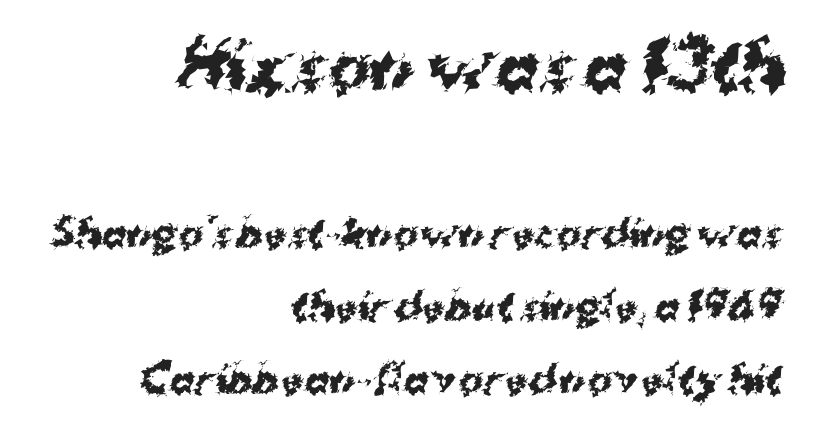
{"serif": "no", "bold": "yes", "weight": "bold", "width": "normal", "stroke_contrast": "medium", "x_height": "medium", "monospaced": "no", "underline": "no", "align": "right", "line_spacing": "loose", "line_spacing_ratio": 1.97, "letter_spacing": "normal", "letter_spacing_em": 0.0, "larger_block": "first", "size_ratio": 1.73, "glyph_px": 64}
